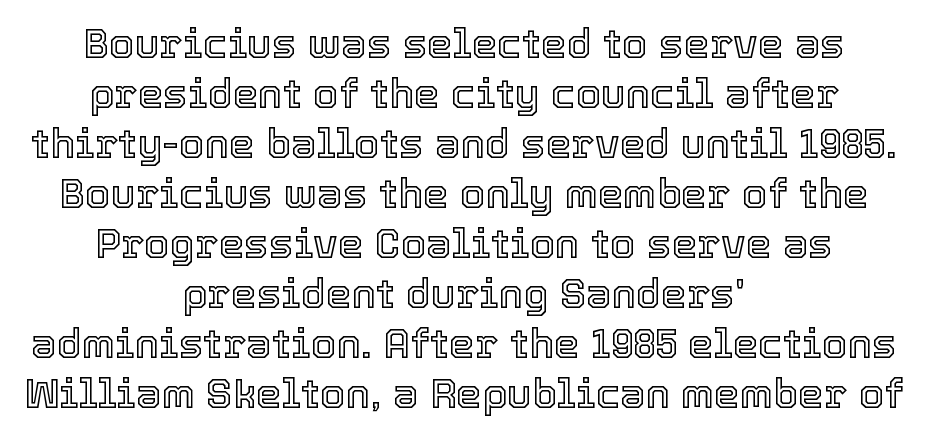
{"italic": "no", "width": "normal", "x_height": "medium", "monospaced": "no", "underline": "no", "align": "center", "line_spacing_ratio": 1.22, "letter_spacing": "normal", "letter_spacing_em": 0.0, "glyph_px": 41}
